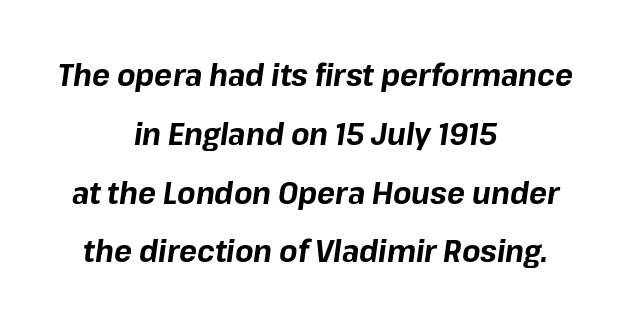
{"italic": "yes", "lean": "right", "slant_degrees": 8, "bold": "yes", "weight": "bold", "width": "normal", "stroke_contrast": "low", "x_height": "medium", "monospaced": "no", "underline": "no", "align": "center", "line_spacing": "loose", "line_spacing_ratio": 1.96, "letter_spacing": "normal", "letter_spacing_em": 0.0, "glyph_px": 30}
